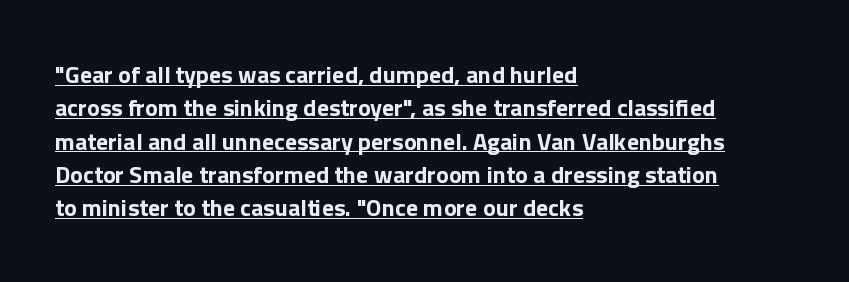
Unlike italic type, these characters show no tilt at all. Strokes here are thick enough to call this a true bold. Decoration check: the copy is underlined. The type is set solid horizontally, with unmodified tracking. Leftover space on each line is placed entirely after the last word. Compared with typical paragraphs, the rows here are spaced about the same.
